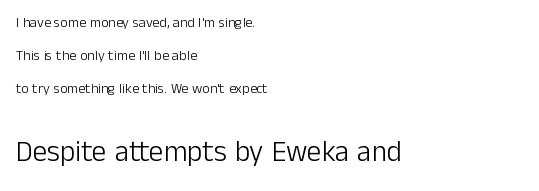
Characters remain perfectly vertical along every line. Layout note: lines flush left. Ink coverage per letter is moderate at most. Reading down the column, the eye jumps a long way to each next line. Standard letterfit; no display-style spreading of the glyphs.
